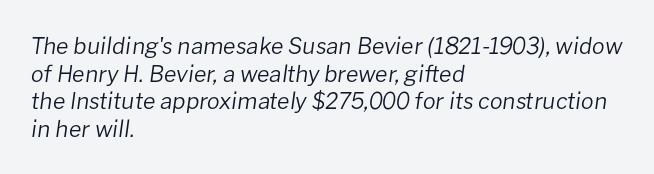
Q: Is the text bold? A: No.
Q: Is the text italic (slanted)? A: Yes, it leans right by about 8 degrees.
Q: Is the text underlined? A: No.
Q: How is the paragraph aligned? A: Left-aligned.
Q: Is the spacing between letters normal or unusually wide? A: Normal.
